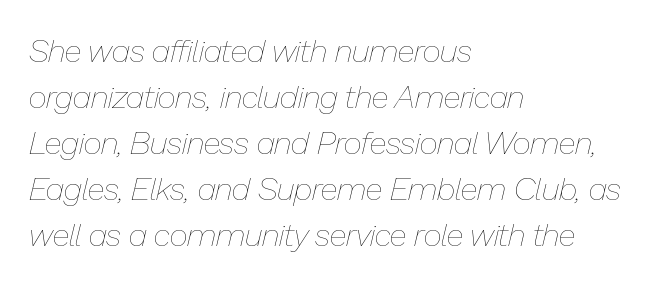
The image shows 32 px thin type, italic (leaning right); set left-aligned, normal line spacing (1.44x), normal letter spacing, not underlined; low stroke contrast and a medium x-height.
